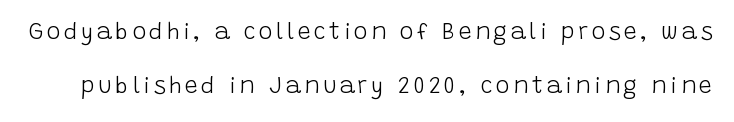
Vertical spacing — loose. Weight: regular or lighter. The gap between lines stays unmarked. A roman cut, with each character standing at attention.
